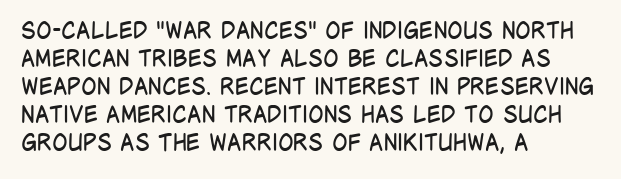
{"italic": "no", "bold": "no", "underline": "no", "align": "left", "line_spacing_ratio": 1.22, "letter_spacing": "normal", "letter_spacing_em": 0.0, "glyph_px": 23}
